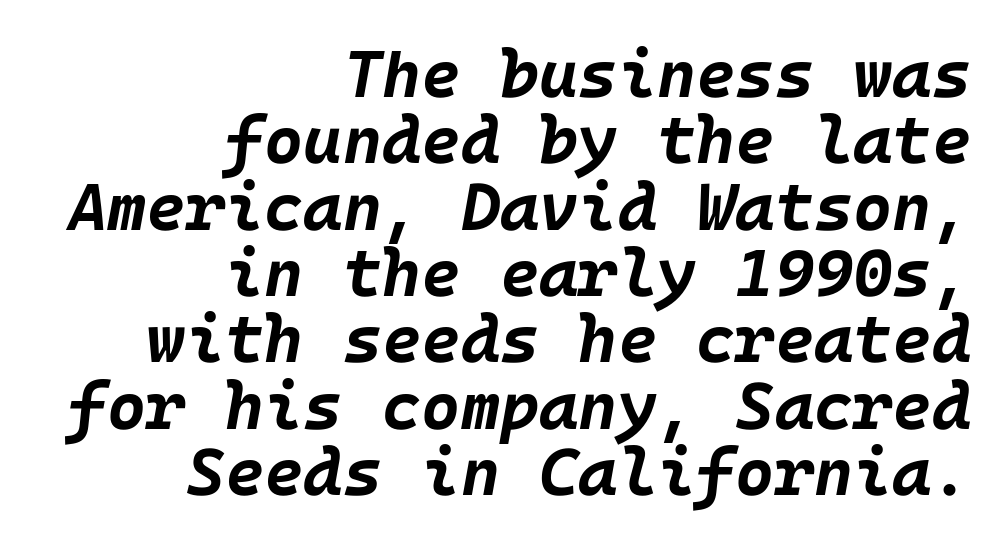
The image shows 67 px bold type, italic (leaning right); set right-aligned, tight line spacing (0.99x), normal letter spacing, not underlined; low stroke contrast and a large x-height.
